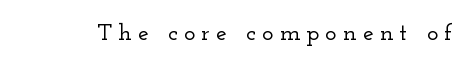
The image shows 24 px text type, upright; set unusually wide letter spacing (+0.26 em), not underlined.
